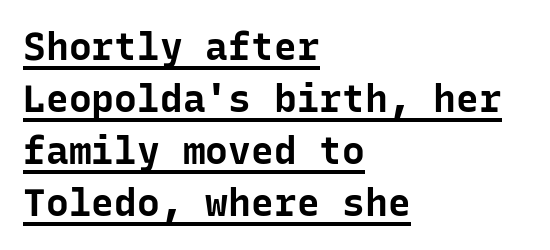
The image shows 38 px bold sans-serif type, upright, monospaced; set left-aligned, normal line spacing (1.37x), normal letter spacing, underlined; low stroke contrast and a medium x-height.
